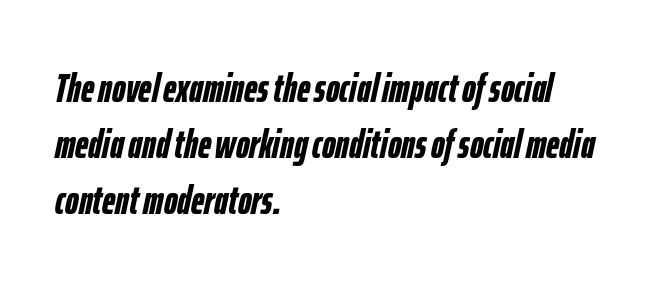
Looks like regular typesetting: each glyph gets only the width it needs. This rendering uses left alignment, leaving the right contour irregular. Strokes here are thick enough to call this a true bold. This is oblique type, the kind used for emphasis or titles. Bare-footed words on every line.
